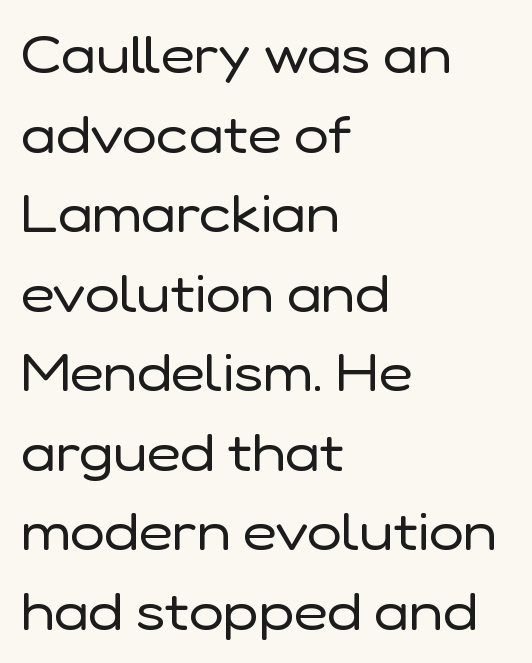
The image shows 52 px regular-weight sans-serif type, upright; set left-aligned, normal line spacing (1.53x), normal letter spacing, not underlined; low stroke contrast and a medium x-height.
